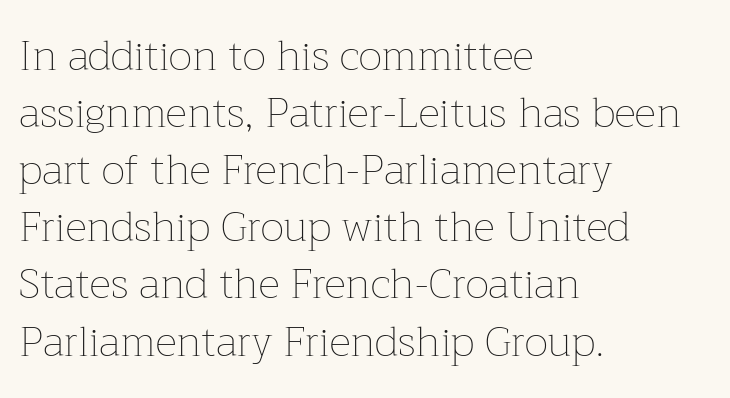
{"italic": "no", "bold": "no", "weight": "thin", "width": "normal", "stroke_contrast": "low", "x_height": "medium", "monospaced": "no", "underline": "no", "align": "left", "line_spacing": "normal", "line_spacing_ratio": 1.36, "letter_spacing": "normal", "letter_spacing_em": 0.0, "glyph_px": 42}
